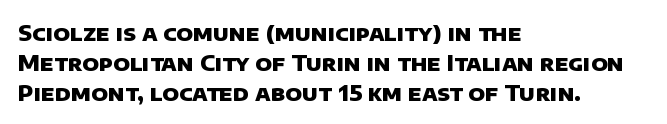
This sample uses plain, unmodified letter spacing. Successive baselines arrive at the customary interval. In terms of weight, the rendering is a true, heavy bold. Beneath every word, the page is bare. Where is the straight margin? On the left.
